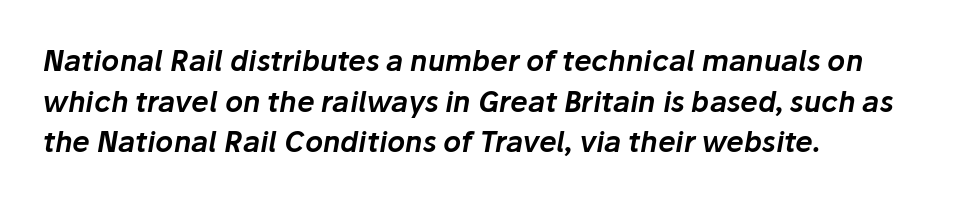
Q: Is the text italic (slanted)? A: Yes, it leans right by about 10 degrees.
Q: Is the text underlined? A: No.
Q: How is the paragraph aligned? A: Left-aligned.
Q: Is the spacing between letters normal or unusually wide? A: Normal.
Q: Is the spacing between lines tight, normal or loose? A: Normal.
Q: Width (condensed, normal, or wide)? A: Normal.
Q: Stroke contrast? A: Low.
Q: x-height? A: Medium.
Q: Monospaced? A: No.
